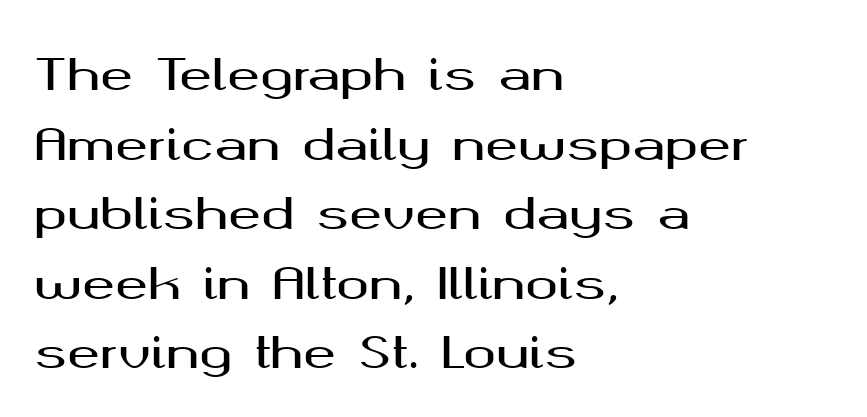
Q: Is the text italic (slanted)? A: No, it is upright.
Q: Is the typeface a serif or a sans-serif typeface? A: Sans-serif.
Q: Is the text underlined? A: No.
Q: How is the paragraph aligned? A: Left-aligned.
Q: Is the spacing between letters normal or unusually wide? A: Normal.
Q: Is the spacing between lines tight, normal or loose? A: Normal.
Q: Width (condensed, normal, or wide)? A: Wide.
Q: Stroke contrast? A: Medium.
Q: x-height? A: Medium.
Q: Monospaced? A: No.
